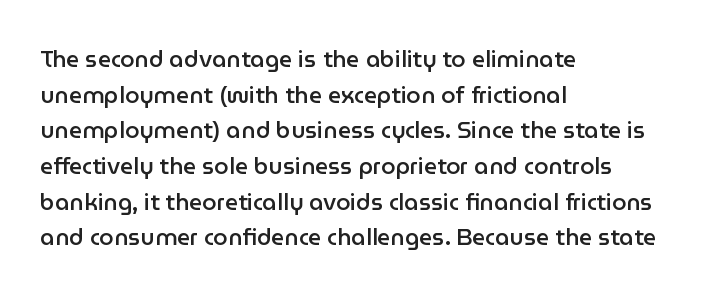
The image shows 23 px text type, upright; set left-aligned, normal line spacing (1.55x), normal letter spacing, not underlined.
